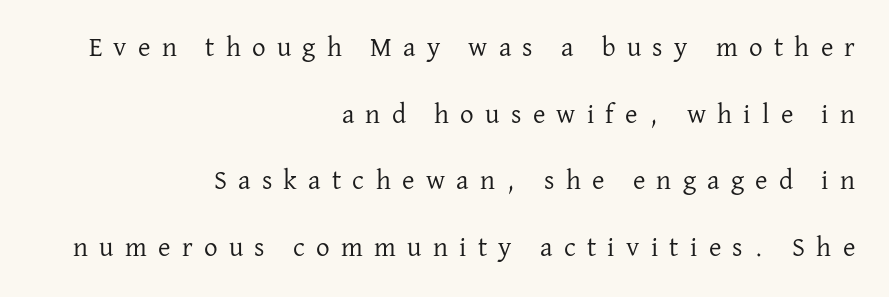
{"italic": "no", "bold": "no", "underline": "no", "align": "right", "line_spacing": "loose", "line_spacing_ratio": 2.47, "letter_spacing": "wide", "letter_spacing_em": 0.42, "glyph_px": 27}
